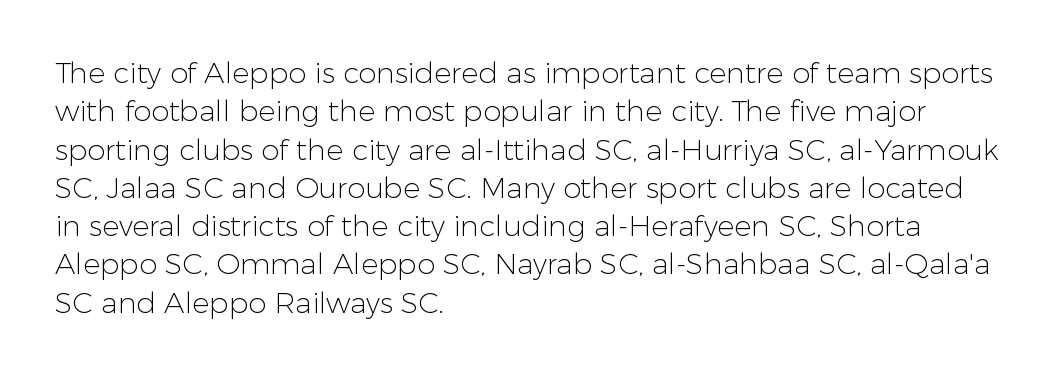
The image shows 29 px light sans-serif type, upright; set left-aligned, normal line spacing (1.32x), normal letter spacing, not underlined; low stroke contrast and a medium x-height.
